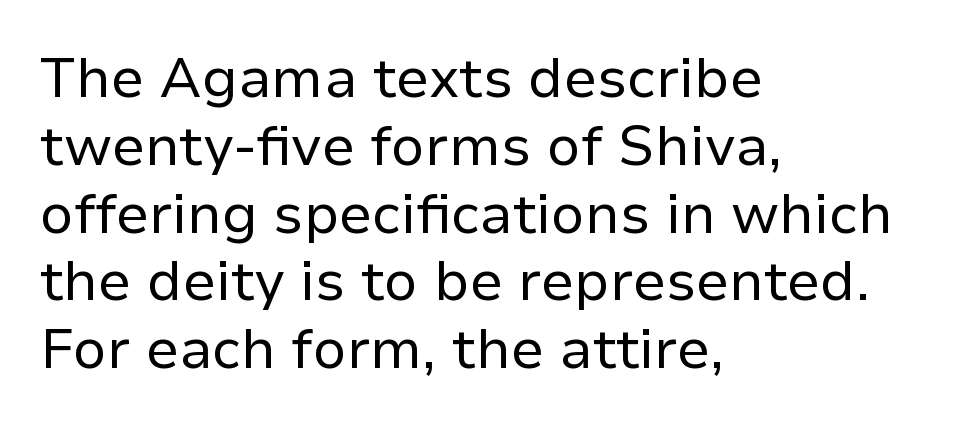
Q: Is the text bold? A: No.
Q: Is the text italic (slanted)? A: No, it is upright.
Q: Is the typeface a serif or a sans-serif typeface? A: Sans-serif.
Q: Is the text underlined? A: No.
Q: How is the paragraph aligned? A: Left-aligned.
Q: Is the spacing between letters normal or unusually wide? A: Normal.
Q: Width (condensed, normal, or wide)? A: Normal.
Q: Stroke contrast? A: Low.
Q: x-height? A: Medium.
Q: Monospaced? A: No.
